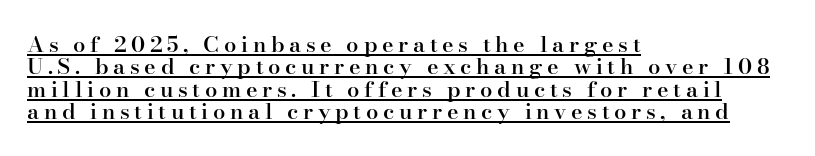
The image shows 22 px text type, upright; set left-aligned, tight line spacing (1.02x), unusually wide letter spacing (+0.21 em), underlined.
